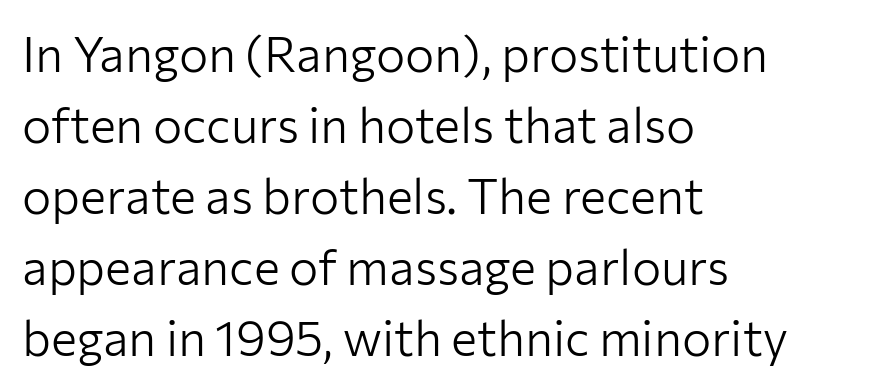
Nobody touched the tracking dial on this one. A clean baseline with only descenders dipping below it. A light-to-regular cut is what we see here. The specimen reads as upright at a glance. Think of a printed novel: that variable character pitch is what you see here.
